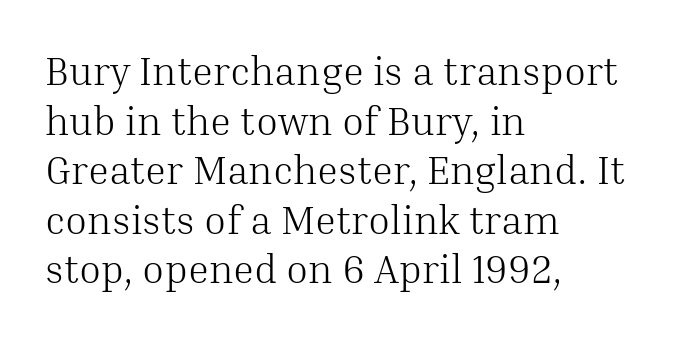
{"serif": "yes", "italic": "no", "bold": "no", "weight": "light", "width": "normal", "stroke_contrast": "medium", "x_height": "medium", "monospaced": "no", "underline": "no", "align": "left", "line_spacing_ratio": 1.24, "letter_spacing": "normal", "letter_spacing_em": 0.0, "glyph_px": 40}
